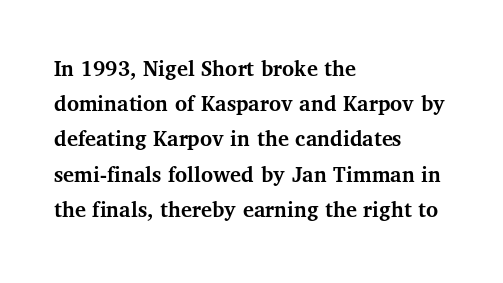
The image shows 23 px bold type, upright; set left-aligned, normal line spacing (1.53x), normal letter spacing, not underlined.
